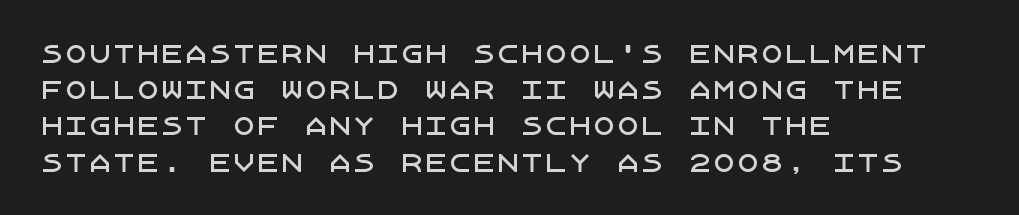
{"italic": "no", "underline": "no", "align": "left", "line_spacing": "normal", "line_spacing_ratio": 1.51, "letter_spacing": "normal", "letter_spacing_em": 0.0, "glyph_px": 24}
